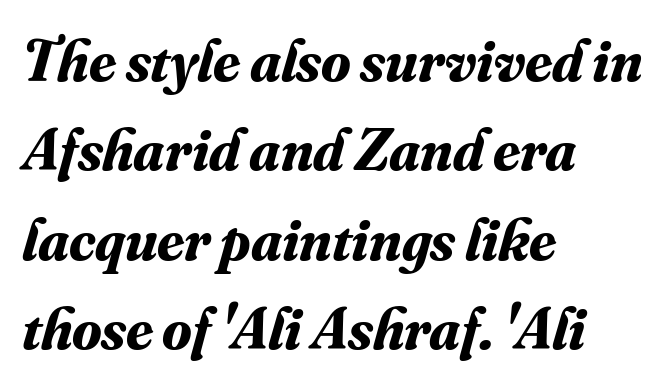
These lines are rendered in a variable-pitch font. This sample keeps an unexceptional amount of space between lines. The rendering anchors every line to the left-hand side. This sample uses an oblique cut, with every glyph tilted off the vertical. The letters carry serifs — small finishing strokes at the ends of their stems. Glance below the letters and you will spot only blank space.
